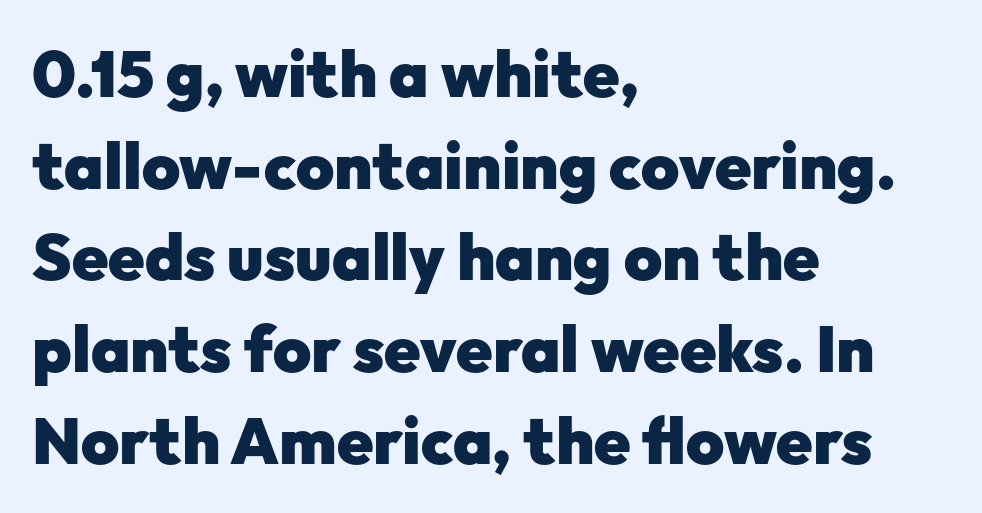
{"serif": "no", "italic": "no", "bold": "yes", "weight": "heavy", "width": "normal", "stroke_contrast": "low", "x_height": "medium", "monospaced": "no", "underline": "no", "align": "left", "line_spacing": "normal", "line_spacing_ratio": 1.41, "letter_spacing": "normal", "letter_spacing_em": 0.0, "glyph_px": 65}
